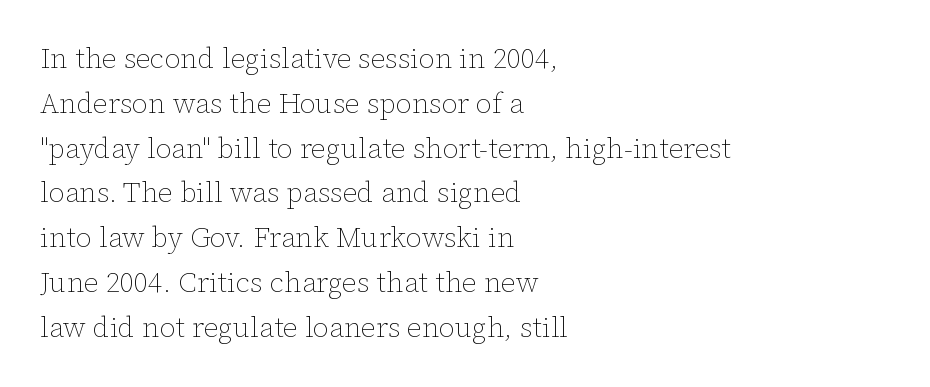
The passage shown has conventional tracking throughout. Descender tails drop into unmarked territory. The face used here is proportionally spaced, like ordinary book or web type. Typeset ragged right — the left edge is the straight one. The specimen reads as upright at a glance. Whoever set this chose a conventional vertical rhythm.
